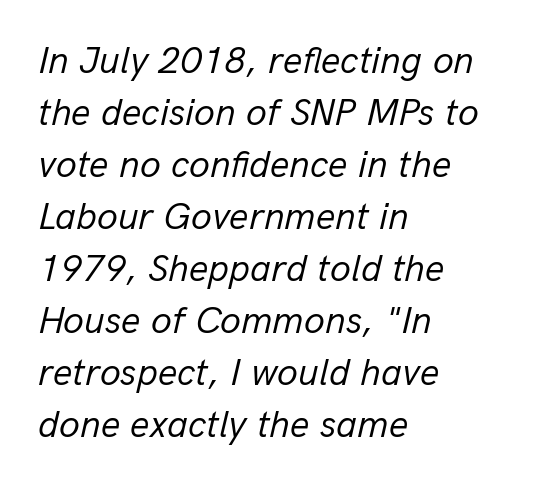
{"italic": "yes", "lean": "right", "slant_degrees": 13, "bold": "no", "weight": "regular", "width": "normal", "stroke_contrast": "low", "x_height": "medium", "monospaced": "no", "underline": "no", "align": "left", "line_spacing": "normal", "line_spacing_ratio": 1.37, "letter_spacing": "normal", "letter_spacing_em": 0.0, "glyph_px": 38}
